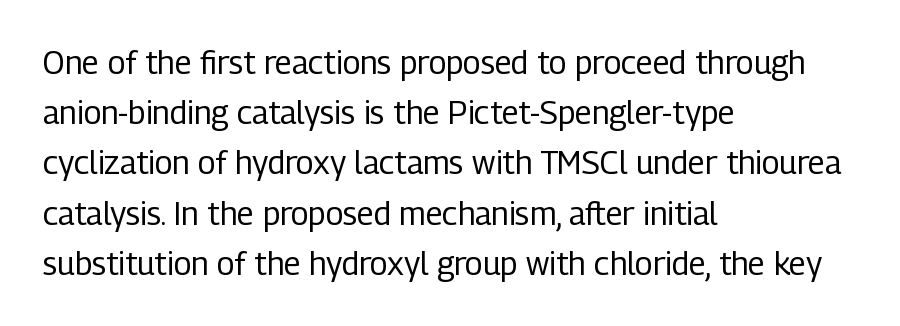
The image shows 32 px regular-weight, condensed sans-serif type, upright; set left-aligned, normal line spacing (1.57x), normal letter spacing, not underlined; low stroke contrast and a medium x-height.
